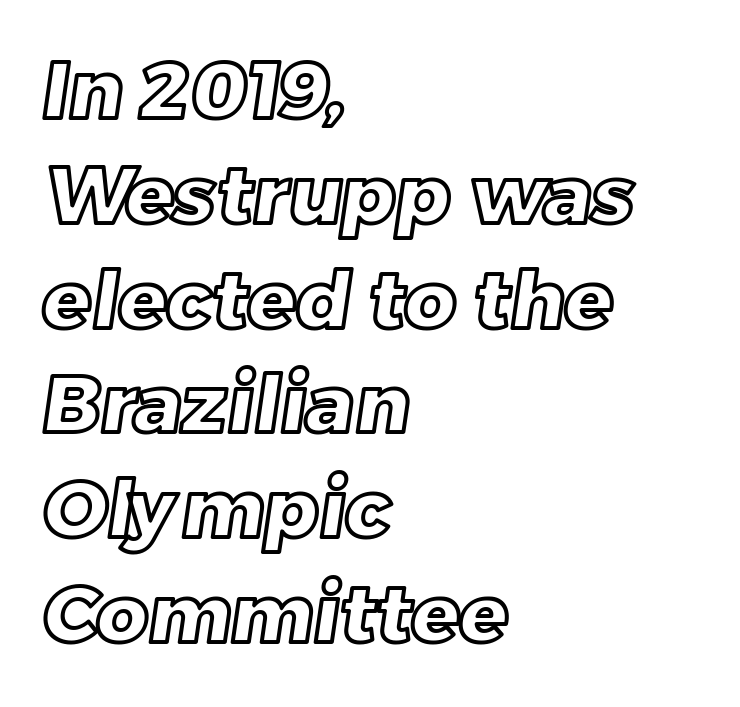
Q: Is the text underlined? A: No.
Q: How is the paragraph aligned? A: Left-aligned.
Q: Is the spacing between letters normal or unusually wide? A: Normal.
Q: Is the spacing between lines tight, normal or loose? A: Normal.
Q: Width (condensed, normal, or wide)? A: Normal.
Q: x-height? A: Large.
Q: Monospaced? A: No.
